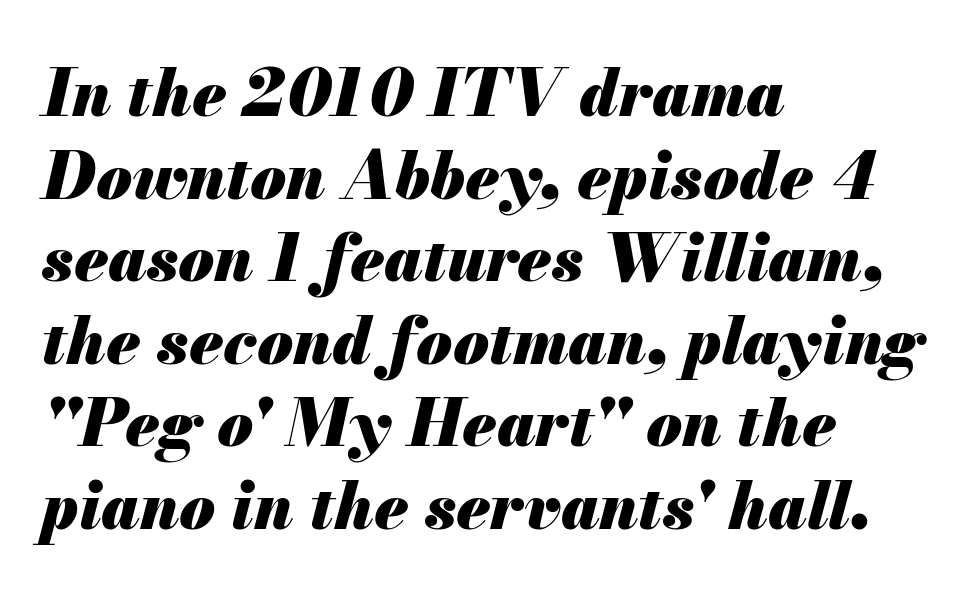
{"italic": "yes", "lean": "right", "slant_degrees": 13, "bold": "yes", "weight": "heavy", "width": "normal", "stroke_contrast": "medium", "x_height": "small", "monospaced": "no", "underline": "no", "align": "left", "line_spacing": "normal", "line_spacing_ratio": 1.27, "letter_spacing": "normal", "letter_spacing_em": 0.0, "glyph_px": 65}
